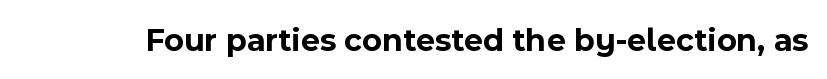
The image shows 33 px bold sans-serif type, upright; set normal letter spacing, not underlined; a medium x-height.
